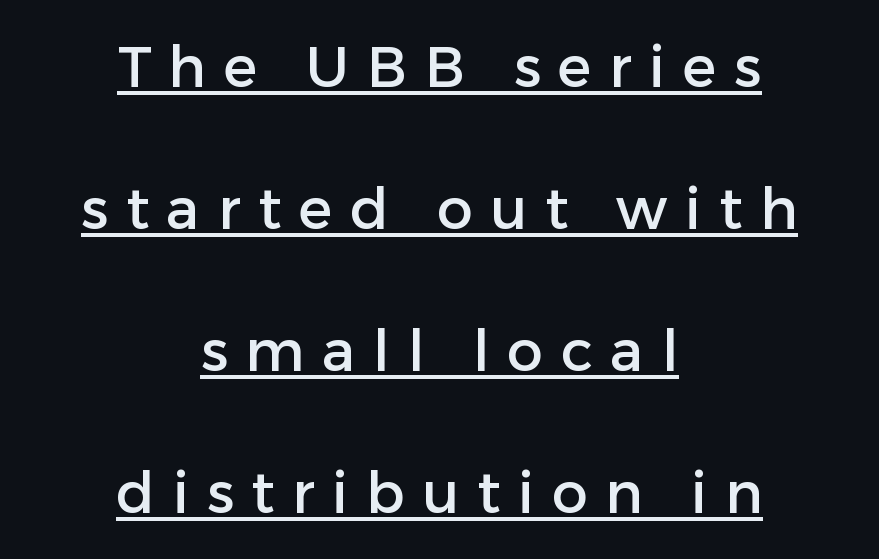
Q: Is the text italic (slanted)? A: No, it is upright.
Q: Is the typeface a serif or a sans-serif typeface? A: Sans-serif.
Q: Is the text underlined? A: Yes.
Q: How is the paragraph aligned? A: Centered.
Q: Is the spacing between letters normal or unusually wide? A: Unusually wide.
Q: Is the spacing between lines tight, normal or loose? A: Loose.
Q: Width (condensed, normal, or wide)? A: Normal.
Q: Stroke contrast? A: Low.
Q: x-height? A: Medium.
Q: Monospaced? A: No.
